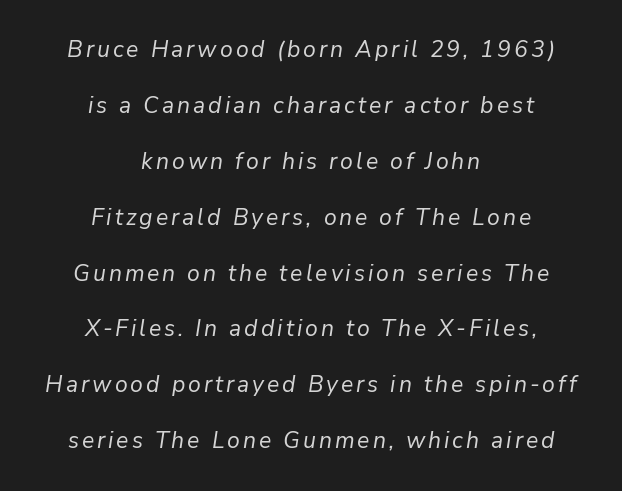
Q: Is the text bold? A: No.
Q: Is the text italic (slanted)? A: Yes, it leans right by about 9 degrees.
Q: Is the text underlined? A: No.
Q: How is the paragraph aligned? A: Centered.
Q: Is the spacing between lines tight, normal or loose? A: Loose.
